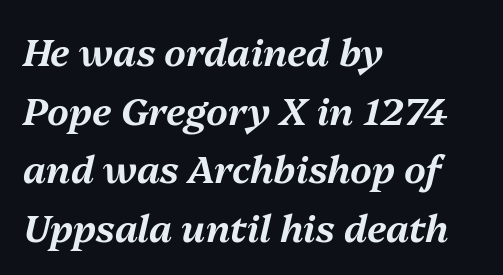
The image shows 38 px text type, italic (leaning right); set left-aligned, normal line spacing (1.54x), normal letter spacing, not underlined; medium stroke contrast and a medium x-height.
